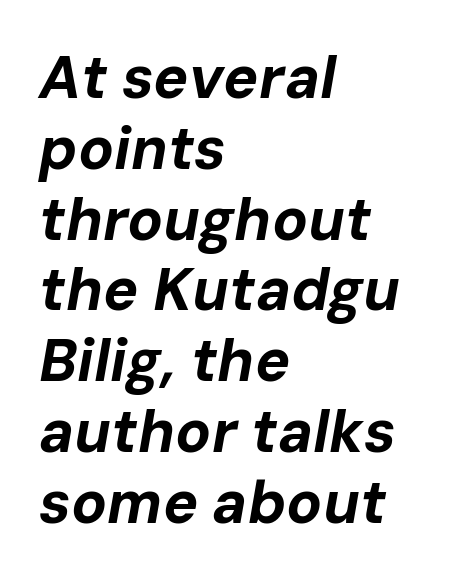
Q: Is the text bold? A: Yes.
Q: Is the text italic (slanted)? A: Yes, it leans right by about 10 degrees.
Q: Is the text underlined? A: No.
Q: How is the paragraph aligned? A: Left-aligned.
Q: Is the spacing between letters normal or unusually wide? A: Normal.
Q: Width (condensed, normal, or wide)? A: Normal.
Q: Stroke contrast? A: Low.
Q: x-height? A: Medium.
Q: Monospaced? A: No.
